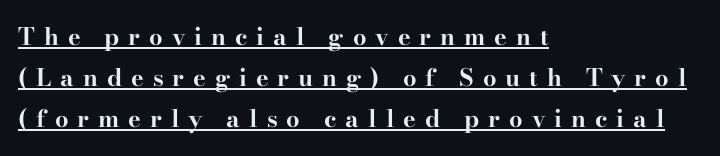
The image shows 24 px bold type, upright; set left-aligned, line spacing 1.71x, unusually wide letter spacing (+0.37 em), underlined.
